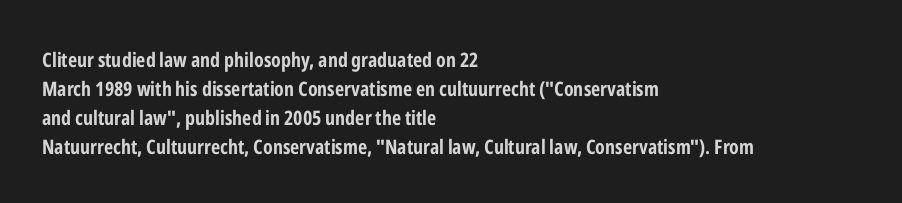
Q: Is the text bold? A: Yes.
Q: Is the text italic (slanted)? A: No, it is upright.
Q: Is the text underlined? A: No.
Q: How is the paragraph aligned? A: Left-aligned.
Q: Is the spacing between letters normal or unusually wide? A: Normal.
Q: Is the spacing between lines tight, normal or loose? A: Normal.
